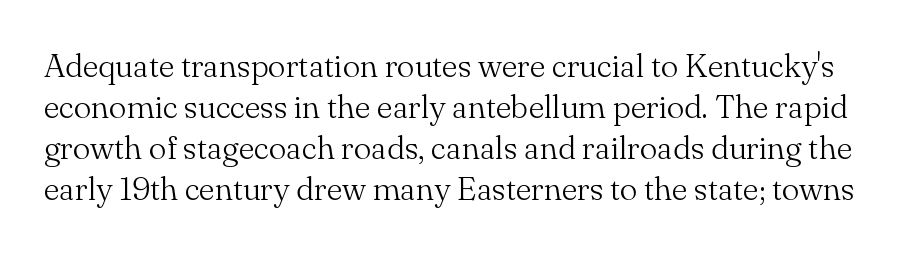
Q: Is the text bold? A: No.
Q: Is the text italic (slanted)? A: No, it is upright.
Q: Is the typeface a serif or a sans-serif typeface? A: Serif.
Q: Is the text underlined? A: No.
Q: Is the spacing between letters normal or unusually wide? A: Normal.
Q: Width (condensed, normal, or wide)? A: Normal.
Q: Stroke contrast? A: Medium.
Q: x-height? A: Small.
Q: Monospaced? A: No.
